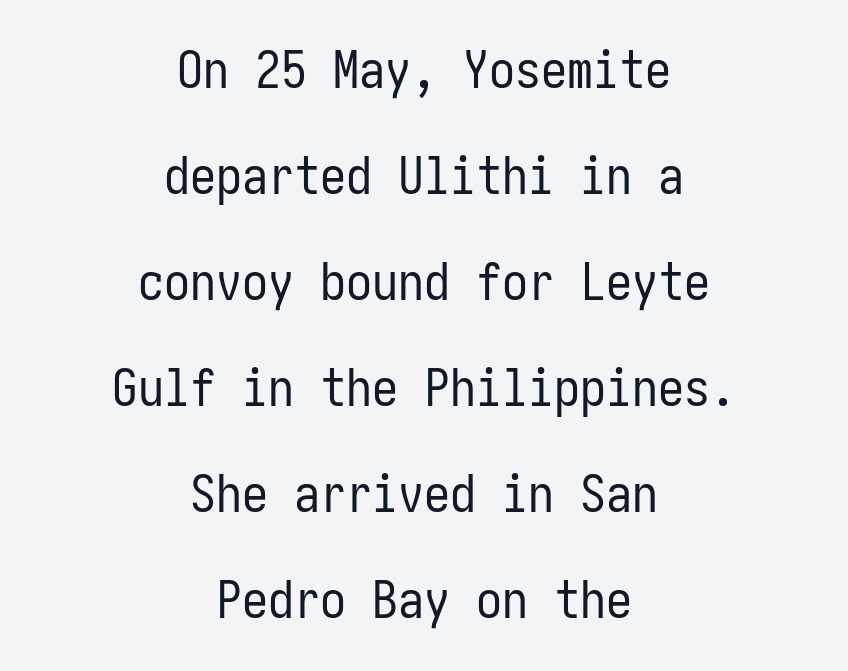
Q: Is the text bold? A: No.
Q: Is the text italic (slanted)? A: No, it is upright.
Q: Is the typeface a serif or a sans-serif typeface? A: Sans-serif.
Q: Is the text underlined? A: No.
Q: How is the paragraph aligned? A: Centered.
Q: Is the spacing between letters normal or unusually wide? A: Normal.
Q: Is the spacing between lines tight, normal or loose? A: Loose.
Q: Width (condensed, normal, or wide)? A: Condensed.
Q: Stroke contrast? A: Low.
Q: x-height? A: Medium.
